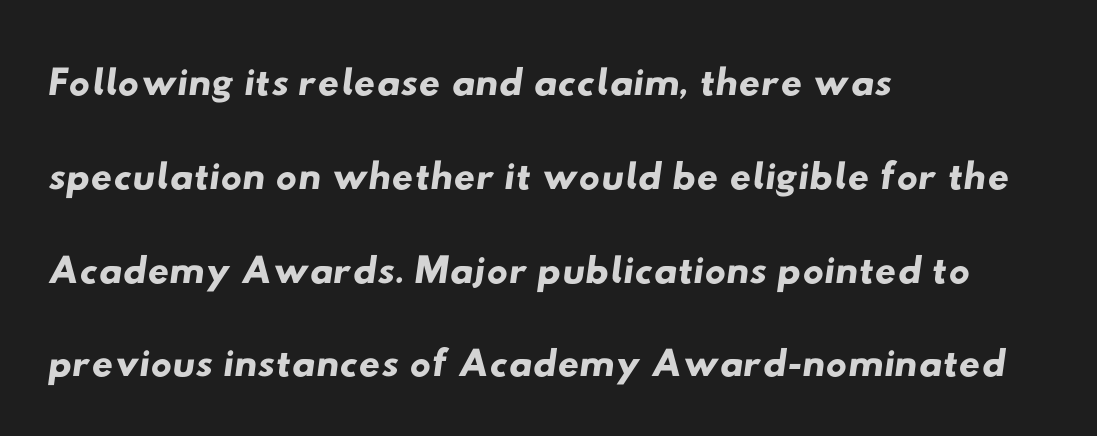
The image shows 59 px wide sans-serif type; set left-aligned, normal line spacing (1.59x), normal letter spacing, not underlined; low stroke contrast and a small x-height.
